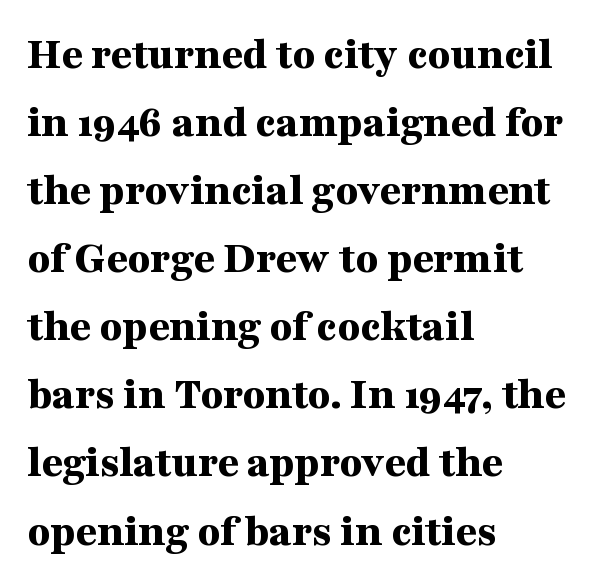
Summary of vertical rhythm: regular, with standard interline spacing. In terms of letterform style, serifs are clearly present. Typeset ragged right — the left edge is the straight one. Note the varied advance widths — an 'i' is clearly narrower than an 'm'. Emphasis by weight is at full strength: bold. You can tell it's not italic because the verticals are truly vertical.
